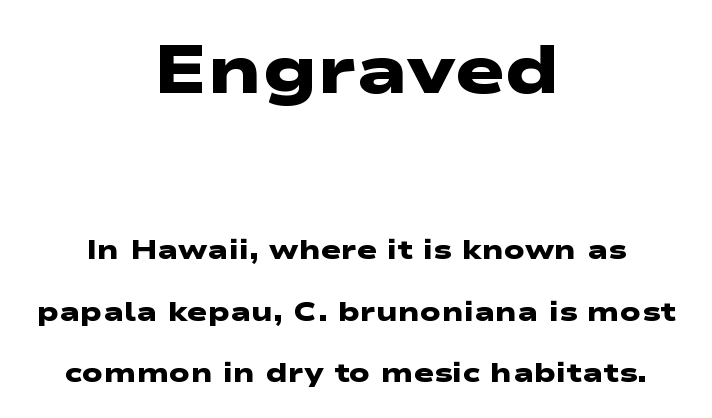
Q: Is the text bold? A: Yes.
Q: Is the typeface a serif or a sans-serif typeface? A: Sans-serif.
Q: Is the text underlined? A: No.
Q: How is the paragraph aligned? A: Centered.
Q: Is the spacing between letters normal or unusually wide? A: Normal.
Q: Is the spacing between lines tight, normal or loose? A: Loose.
Q: Which block of text is set in a larger size, the first (top) or the second (bottom)? A: The first (top) one.
Q: Width (condensed, normal, or wide)? A: Wide.
Q: Stroke contrast? A: Low.
Q: x-height? A: Medium.
Q: Monospaced? A: No.
